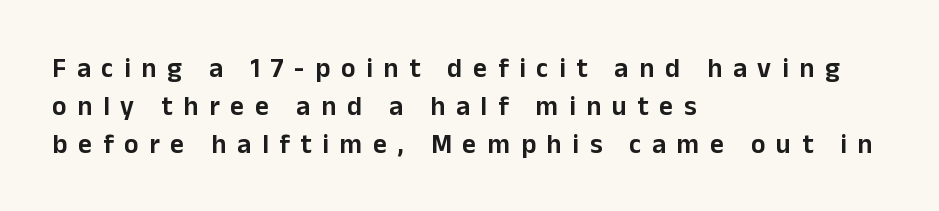
Q: Is the text italic (slanted)? A: No, it is upright.
Q: Is the text underlined? A: No.
Q: How is the paragraph aligned? A: Left-aligned.
Q: Is the spacing between letters normal or unusually wide? A: Unusually wide.
Q: Is the spacing between lines tight, normal or loose? A: Normal.
